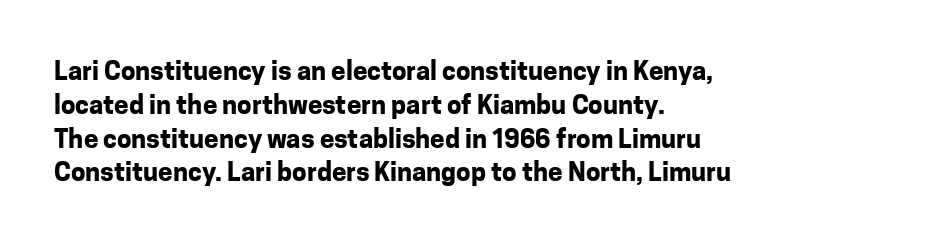
The image shows 26 px bold type, upright; set left-aligned, normal line spacing (1.3x), normal letter spacing, not underlined.
